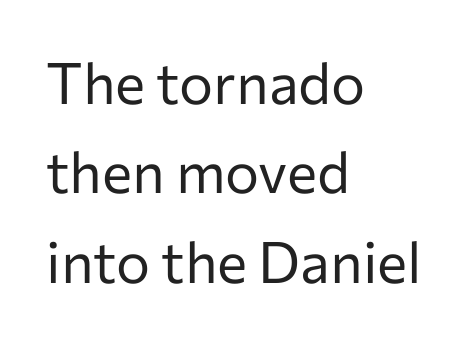
Q: Is the text bold? A: No.
Q: Is the text italic (slanted)? A: No, it is upright.
Q: Is the typeface a serif or a sans-serif typeface? A: Sans-serif.
Q: Is the text underlined? A: No.
Q: How is the paragraph aligned? A: Left-aligned.
Q: Is the spacing between letters normal or unusually wide? A: Normal.
Q: Is the spacing between lines tight, normal or loose? A: Normal.
Q: Width (condensed, normal, or wide)? A: Normal.
Q: Stroke contrast? A: Low.
Q: x-height? A: Medium.
Q: Monospaced? A: No.
